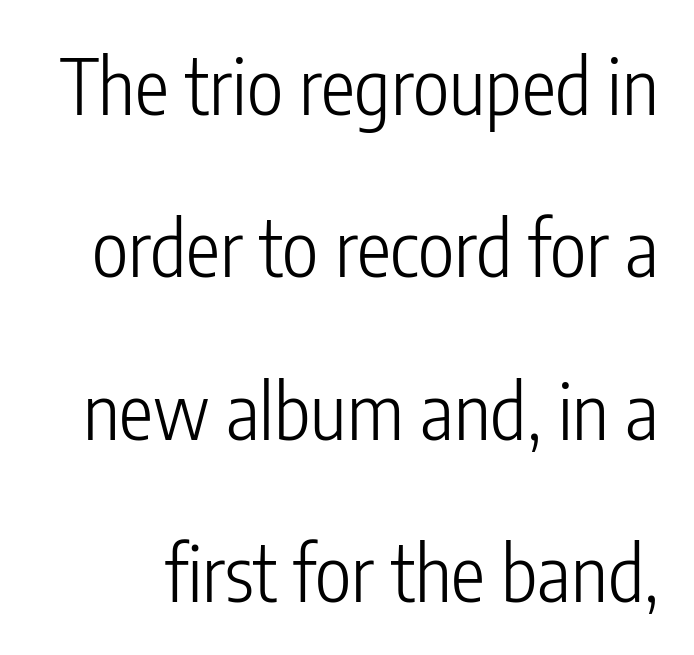
To sum up the face: it is a sans, with no serifs. Words appear dense and cohesive because spacing is normal. The letters stand straight up with perfectly vertical stems. A quiet, ordinary-to-light weight characterises the typeface. Each letter keeps its own natural width here, so spacing adapts to shape.
